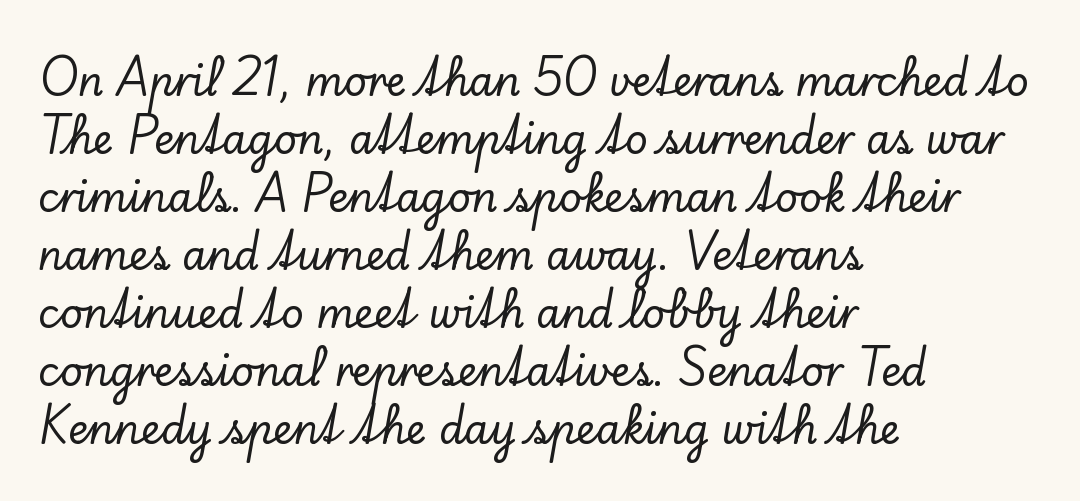
The image shows 40 px serif type; set left-aligned, normal line spacing (1.45x), normal letter spacing, not underlined; low stroke contrast and a small x-height.
